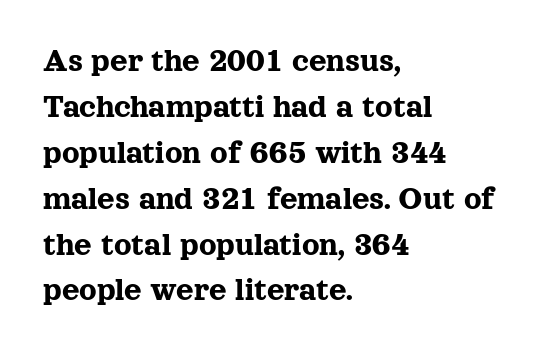
Q: Is the text italic (slanted)? A: No, it is upright.
Q: Is the typeface a serif or a sans-serif typeface? A: Serif.
Q: Is the text underlined? A: No.
Q: How is the paragraph aligned? A: Left-aligned.
Q: Is the spacing between letters normal or unusually wide? A: Normal.
Q: Is the spacing between lines tight, normal or loose? A: Normal.
Q: Width (condensed, normal, or wide)? A: Normal.
Q: x-height? A: Medium.
Q: Monospaced? A: No.
